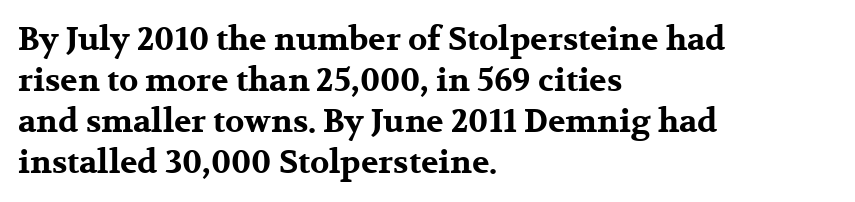
{"serif": "yes", "italic": "no", "bold": "yes", "weight": "bold", "width": "wide", "stroke_contrast": "medium", "x_height": "medium", "monospaced": "no", "underline": "no", "align": "left", "line_spacing": "normal", "line_spacing_ratio": 1.28, "letter_spacing": "normal", "letter_spacing_em": 0.0, "glyph_px": 32}
